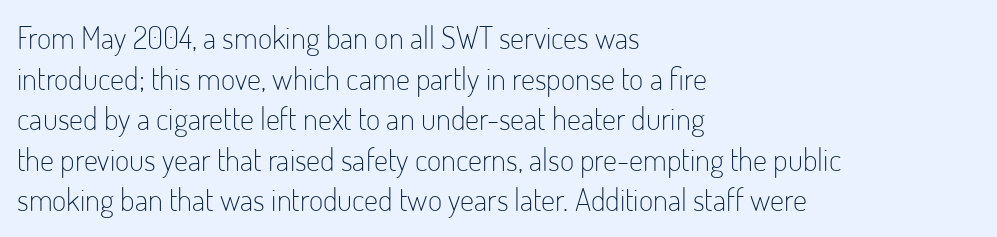
The image shows 31 px light, condensed sans-serif type, upright; set left-aligned, normal line spacing (1.31x), normal letter spacing, not underlined; low stroke contrast and a small x-height.
